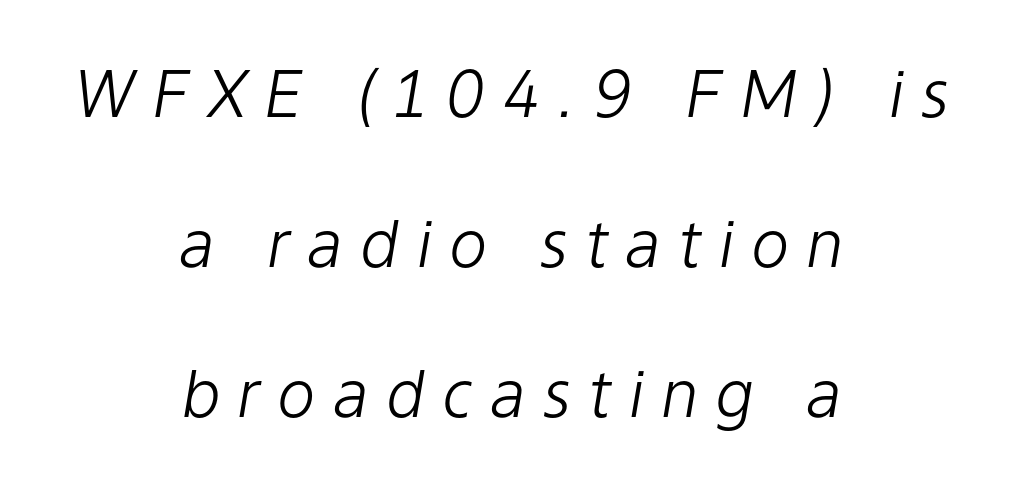
{"italic": "yes", "lean": "right", "slant_degrees": 9, "bold": "no", "weight": "light", "width": "normal", "stroke_contrast": "low", "x_height": "medium", "monospaced": "no", "underline": "no", "align": "center", "line_spacing": "loose", "line_spacing_ratio": 2.31, "letter_spacing": "wide", "letter_spacing_em": 0.26, "glyph_px": 65}
